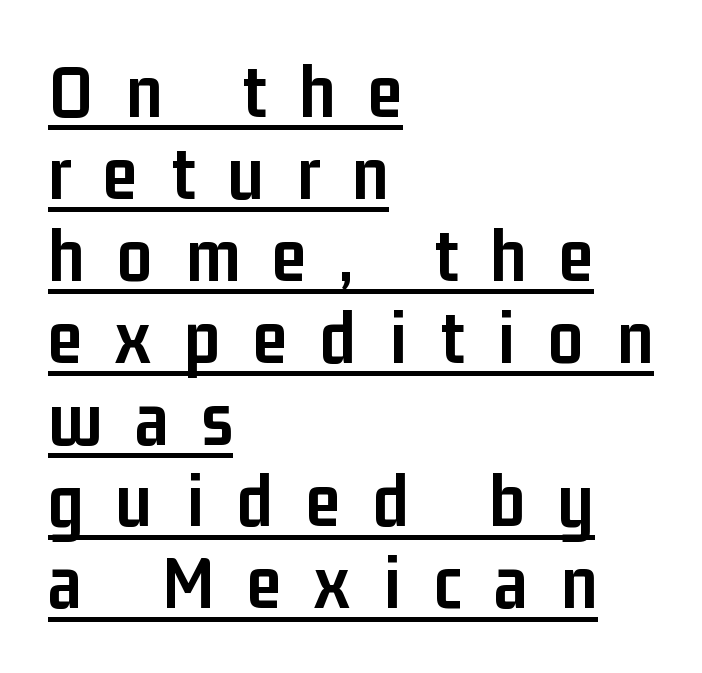
Font category for this specimen: sans-serif. Bold? Absolutely — the strokes are thick and heavy. Like a heading marked for emphasis, these lines bear an underscore. Tightly led — the rows are bunched. Characters remain perfectly vertical along every line.
